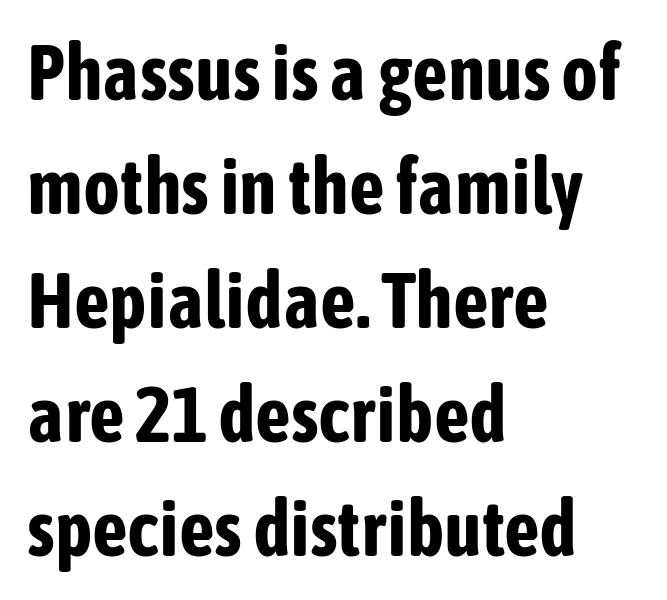
The image shows 78 px bold, condensed sans-serif type, upright; set left-aligned, normal line spacing (1.46x), normal letter spacing, not underlined; low stroke contrast and a medium x-height.
